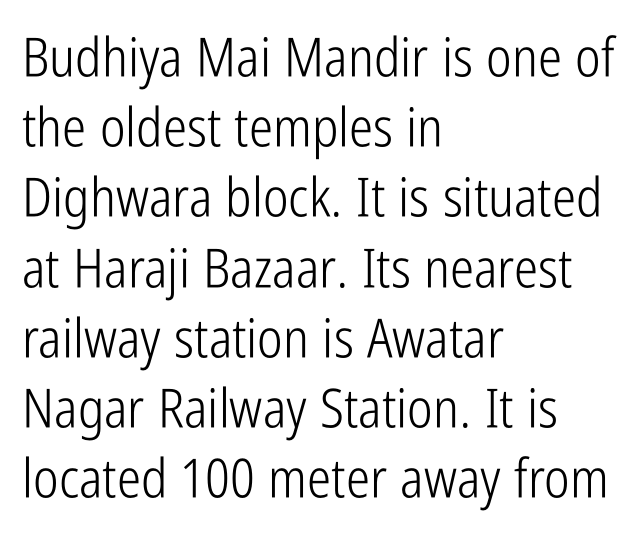
You could not count columns in this text — the font is proportionally spaced. No italicization has been applied; the sample stays upright. Each word holds together tightly as a unit, with standard inter-letter gaps. This rendering employs a face without finishing strokes, i.e., a sans-serif. The font sits on the lighter half of the weight spectrum, regular included. This block has exactly the height ordinary leading produces.
